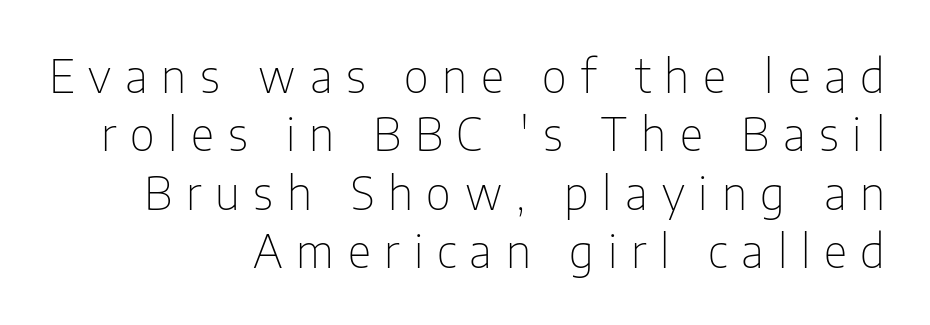
The font family rendered here belongs to the sans-serif group. A typesetter would mark this as roman, not italic. The strokes are not fattened; the text isn't bold. The space between consecutive lines is moderate.
